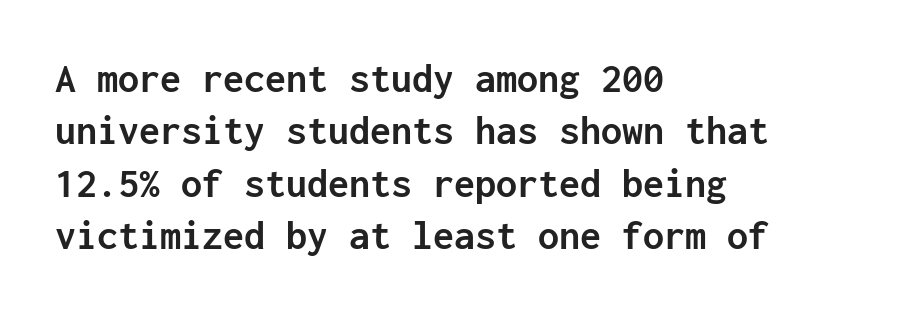
Q: Is the text bold? A: Yes.
Q: Is the text italic (slanted)? A: No, it is upright.
Q: Is the typeface a serif or a sans-serif typeface? A: Sans-serif.
Q: Is the text underlined? A: No.
Q: How is the paragraph aligned? A: Left-aligned.
Q: Is the spacing between letters normal or unusually wide? A: Normal.
Q: Is the spacing between lines tight, normal or loose? A: Normal.
Q: Width (condensed, normal, or wide)? A: Normal.
Q: Stroke contrast? A: Low.
Q: x-height? A: Medium.
Q: Monospaced? A: Yes.
